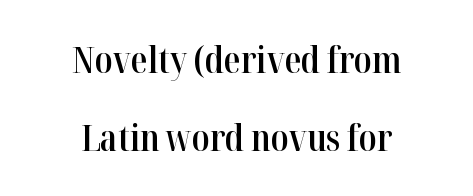
The image shows 37 px semibold, condensed serif type, upright; set centered, loose line spacing (2.11x), normal letter spacing, not underlined; high stroke contrast and a medium x-height.
